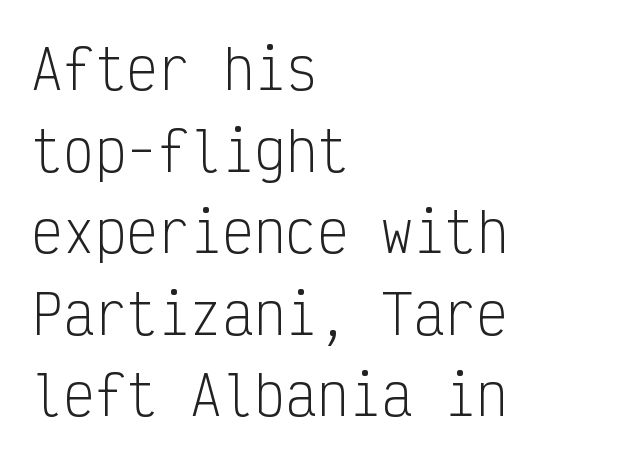
The image shows 53 px light, condensed sans-serif type, upright, monospaced; set left-aligned, normal line spacing (1.54x), normal letter spacing, not underlined; low stroke contrast and a medium x-height.
